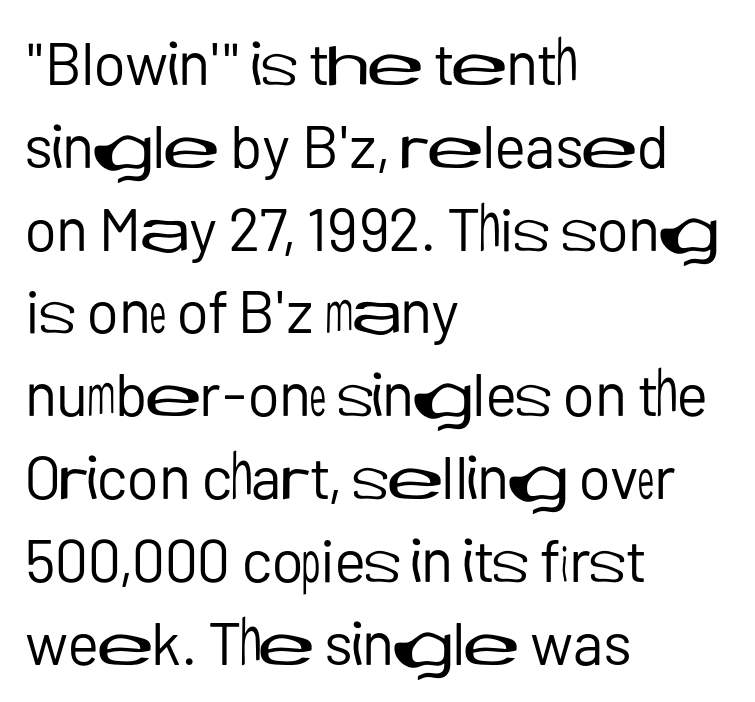
The image shows 60 px regular-weight sans-serif type, upright; set left-aligned, normal line spacing (1.38x), normal letter spacing, not underlined; low stroke contrast and a medium x-height.
